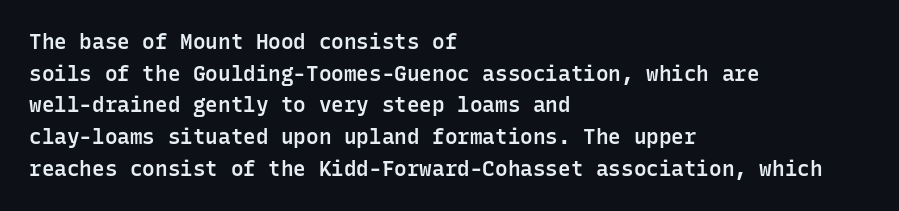
Italic? Not at all — the glyphs are vertical. A typesetter would call this zero additional tracking. The typesetting leans somewhat heavy: a semibold. The string is rendered with underlining switched off. The setting favours the left margin, as ordinary paragraphs usually do.
